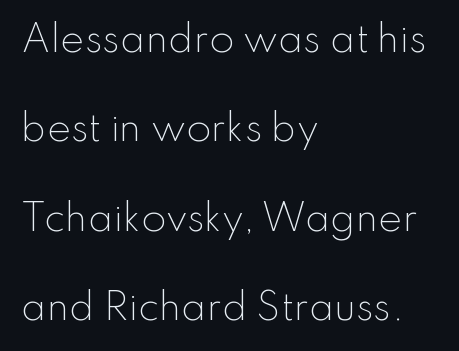
The image shows 36 px light sans-serif type, upright; set left-aligned, loose line spacing (2.48x), normal letter spacing, not underlined; low stroke contrast and a small x-height.
